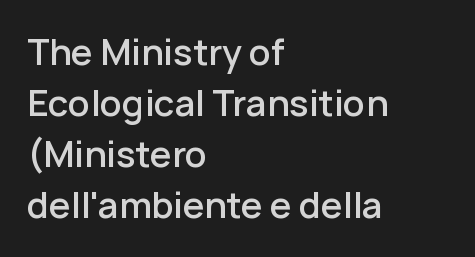
{"serif": "no", "italic": "no", "bold": "semi", "weight": "semibold", "width": "normal", "stroke_contrast": "low", "x_height": "medium", "monospaced": "no", "underline": "no", "align": "left", "line_spacing": "normal", "line_spacing_ratio": 1.46, "letter_spacing": "normal", "letter_spacing_em": 0.0, "glyph_px": 35}
